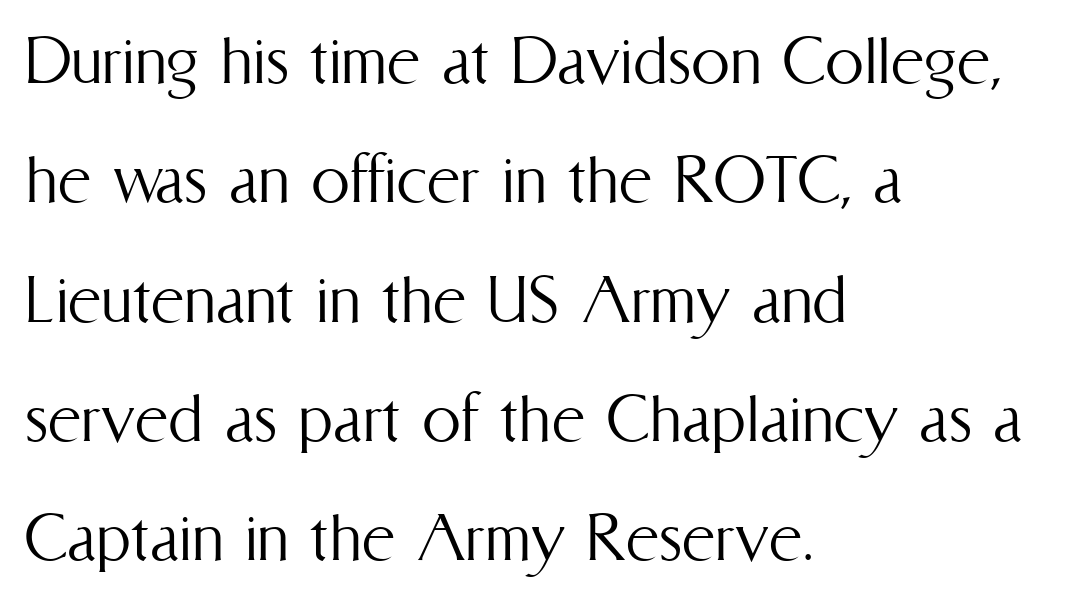
The image shows 78 px light, condensed type, upright; set left-aligned, normal line spacing (1.53x), normal letter spacing, not underlined; medium stroke contrast and a medium x-height.
